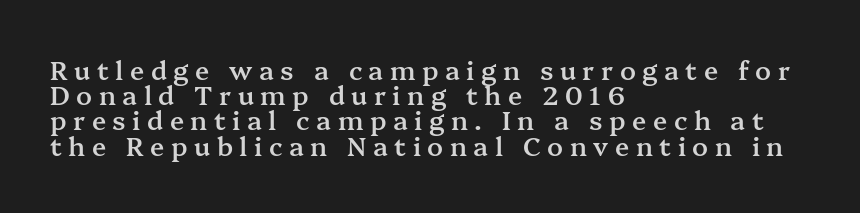
Each line starts at the same left margin while the right side varies. A semibold gives these letters moderate extra thickness, short of bold. Descenders hang freely into open space. Leading is clearly below the norm, producing a dense column.
